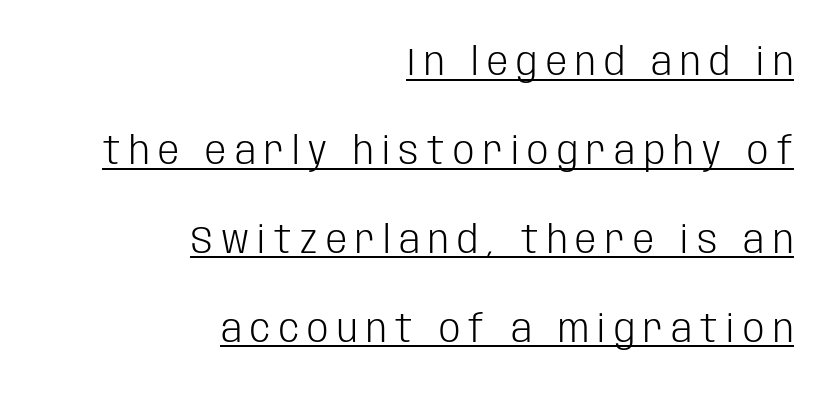
The image shows 38 px light, condensed sans-serif type, upright; set right-aligned, loose line spacing (2.34x), unusually wide letter spacing (+0.22 em), underlined; low stroke contrast and a large x-height.
